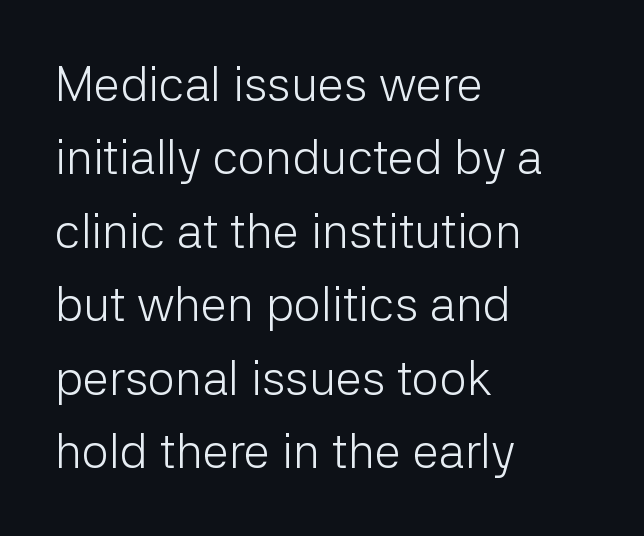
{"serif": "no", "italic": "no", "bold": "no", "weight": "light", "width": "normal", "stroke_contrast": "low", "x_height": "medium", "monospaced": "no", "underline": "no", "align": "left", "line_spacing": "normal", "line_spacing_ratio": 1.53, "letter_spacing": "normal", "letter_spacing_em": 0.0, "glyph_px": 48}
